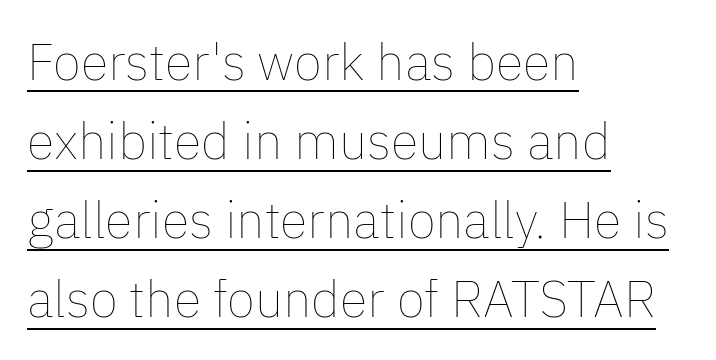
The image shows 51 px thin type, upright; set left-aligned, normal line spacing (1.55x), normal letter spacing, underlined; low stroke contrast and a medium x-height.
